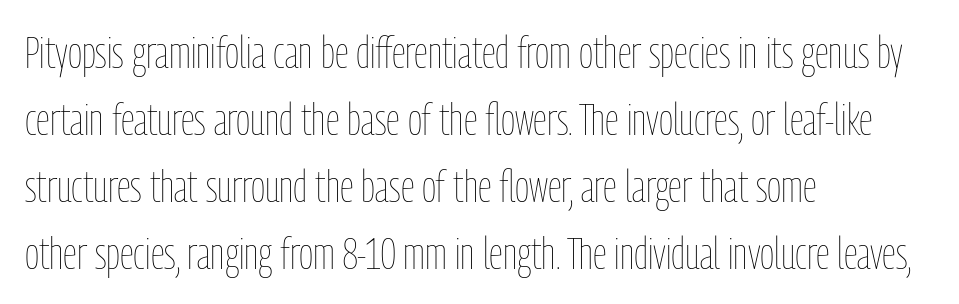
{"italic": "no", "bold": "no", "weight": "thin", "width": "condensed", "stroke_contrast": "low", "x_height": "medium", "monospaced": "no", "underline": "no", "align": "left", "line_spacing": "normal", "line_spacing_ratio": 1.52, "letter_spacing": "normal", "letter_spacing_em": 0.0, "glyph_px": 44}
